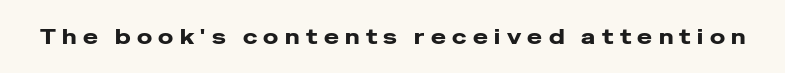
The image shows 20 px bold type, upright; set unusually wide letter spacing (+0.32 em), not underlined.
